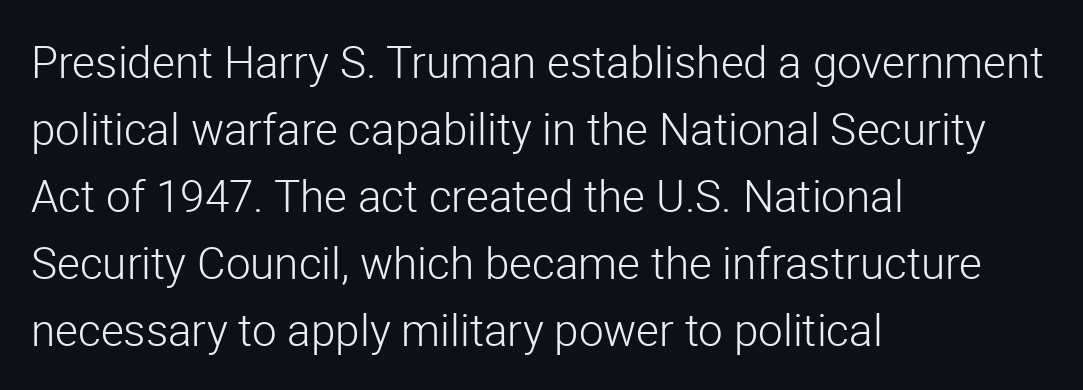
Q: Is the text bold? A: No.
Q: Is the text italic (slanted)? A: No, it is upright.
Q: Is the typeface a serif or a sans-serif typeface? A: Sans-serif.
Q: Is the text underlined? A: No.
Q: How is the paragraph aligned? A: Left-aligned.
Q: Is the spacing between letters normal or unusually wide? A: Normal.
Q: Is the spacing between lines tight, normal or loose? A: Normal.
Q: Width (condensed, normal, or wide)? A: Normal.
Q: Stroke contrast? A: Low.
Q: x-height? A: Medium.
Q: Monospaced? A: No.
